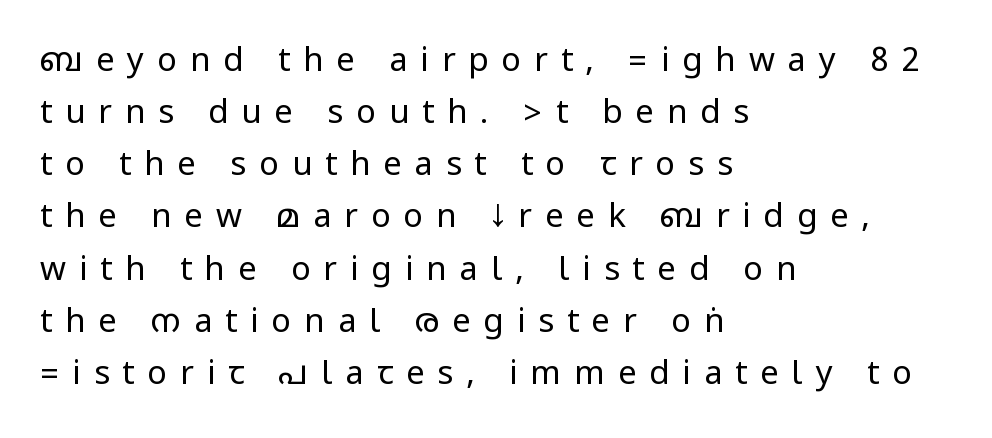
The image shows 33 px regular-weight, condensed sans-serif type, upright; set left-aligned, normal line spacing (1.58x), unusually wide letter spacing (+0.39 em), not underlined; low stroke contrast.
